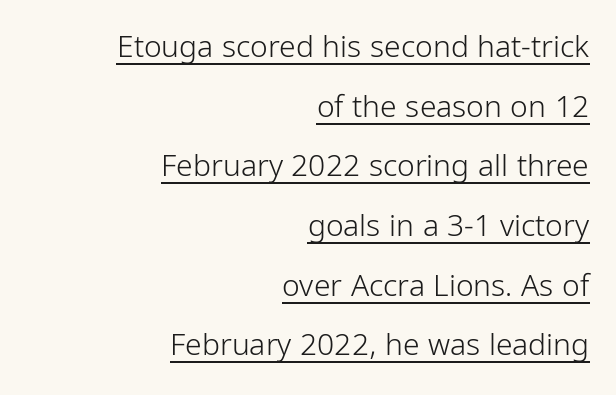
{"serif": "no", "italic": "no", "bold": "no", "weight": "light", "width": "condensed", "stroke_contrast": "low", "x_height": "medium", "monospaced": "no", "underline": "yes", "align": "right", "line_spacing": "loose", "line_spacing_ratio": 1.99, "letter_spacing": "normal", "letter_spacing_em": 0.0, "glyph_px": 30}
